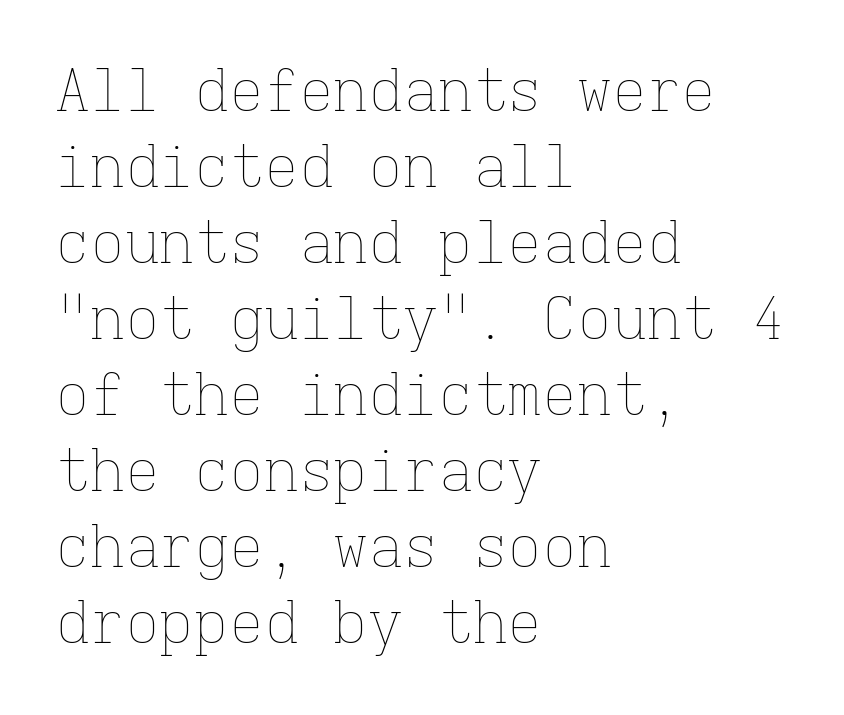
{"italic": "no", "bold": "no", "weight": "thin", "width": "normal", "stroke_contrast": "low", "x_height": "medium", "monospaced": "yes", "underline": "no", "align": "left", "line_spacing": "normal", "line_spacing_ratio": 1.31, "letter_spacing": "normal", "letter_spacing_em": 0.0, "glyph_px": 58}
